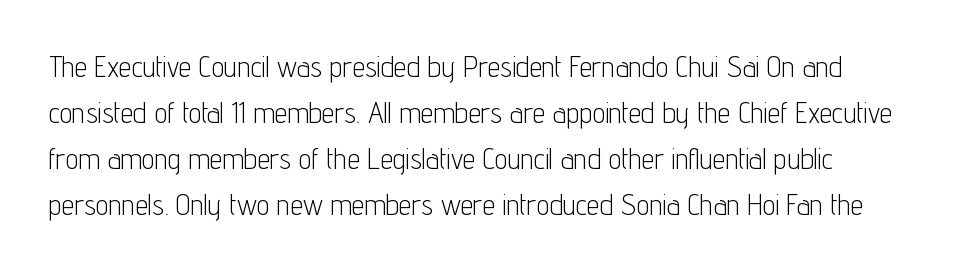
Q: Is the text bold? A: No.
Q: Is the text italic (slanted)? A: No, it is upright.
Q: Is the typeface a serif or a sans-serif typeface? A: Sans-serif.
Q: Is the text underlined? A: No.
Q: How is the paragraph aligned? A: Left-aligned.
Q: Is the spacing between letters normal or unusually wide? A: Normal.
Q: Is the spacing between lines tight, normal or loose? A: Normal.
Q: Width (condensed, normal, or wide)? A: Condensed.
Q: Stroke contrast? A: Low.
Q: x-height? A: Medium.
Q: Monospaced? A: No.
